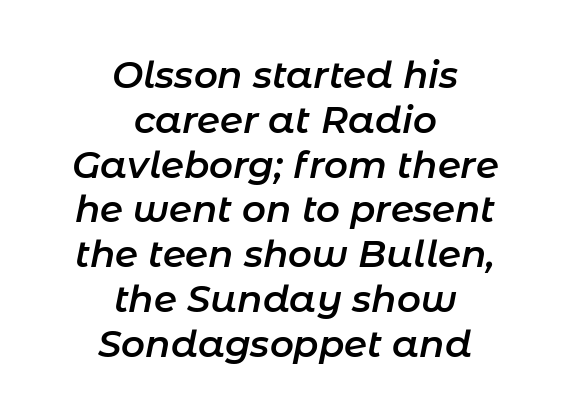
{"italic": "yes", "lean": "right", "slant_degrees": 11, "bold": "semi", "weight": "semibold", "width": "normal", "stroke_contrast": "low", "x_height": "medium", "monospaced": "no", "underline": "no", "align": "center", "line_spacing_ratio": 1.21, "letter_spacing": "normal", "letter_spacing_em": 0.0, "glyph_px": 37}
